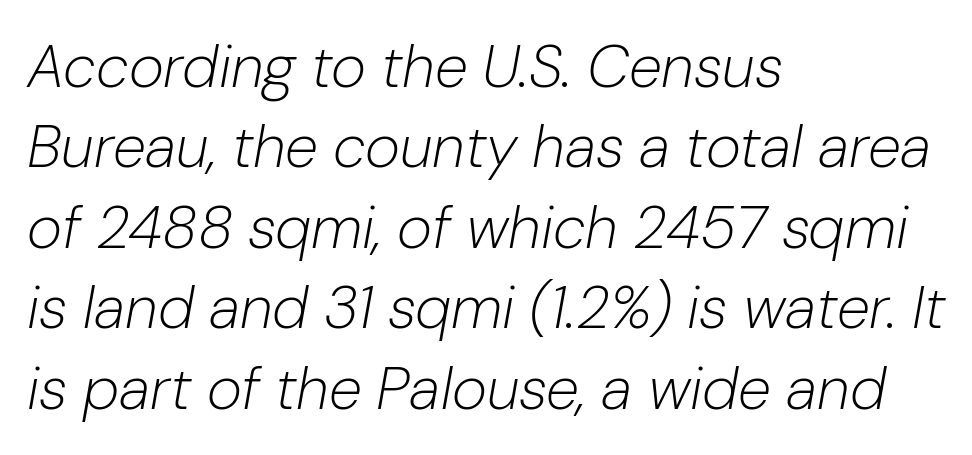
The passage shown is typed in a proportional face where columns would drift. Posture: slanted. Notice how descenders clear the ascenders below comfortably — that's standard leading. You could call the tracking neutral — neither tight nor loose.
